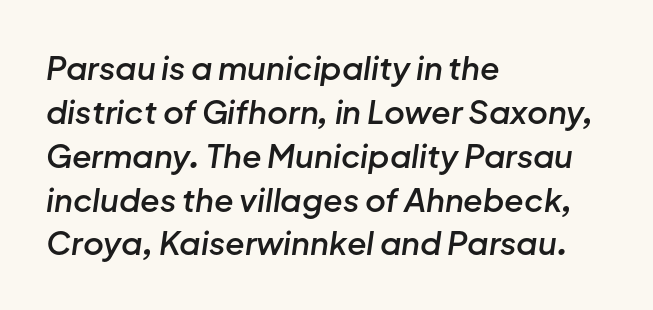
Q: Is the text bold? A: Semi-bold.
Q: Is the text italic (slanted)? A: Yes, it leans right by about 8 degrees.
Q: Is the text underlined? A: No.
Q: How is the paragraph aligned? A: Left-aligned.
Q: Is the spacing between letters normal or unusually wide? A: Normal.
Q: Is the spacing between lines tight, normal or loose? A: Normal.
Q: Width (condensed, normal, or wide)? A: Normal.
Q: Stroke contrast? A: Low.
Q: x-height? A: Medium.
Q: Monospaced? A: No.
